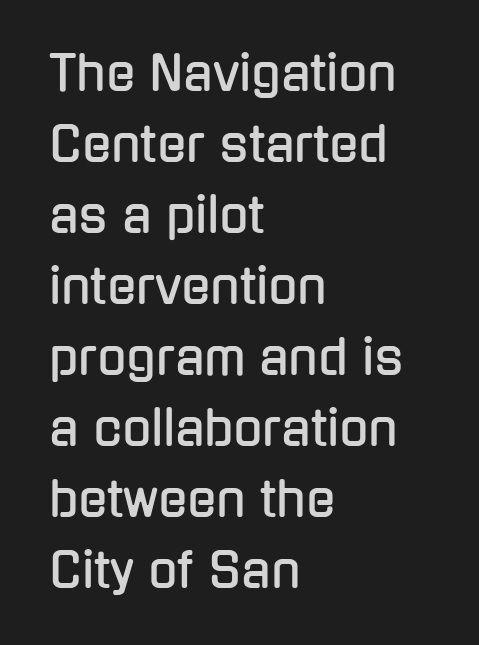
Vertical strokes here are truly vertical. Spacing verdict: proportional, widths tailored to each character. Does extra space separate the letters? No, they use regular spacing. Vertical spacing — default.
